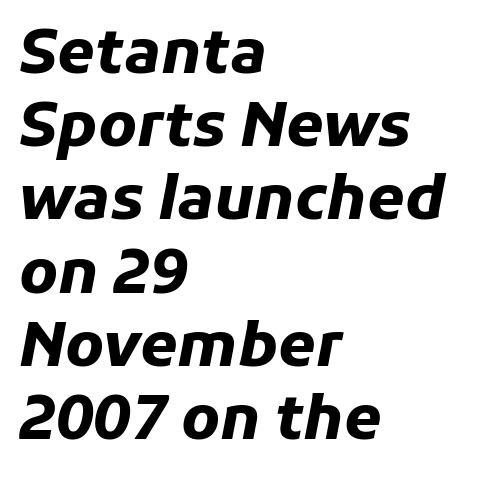
The image shows 60 px heavy type, italic (leaning right); set left-aligned, line spacing 1.22x, normal letter spacing, not underlined; low stroke contrast and a medium x-height.
